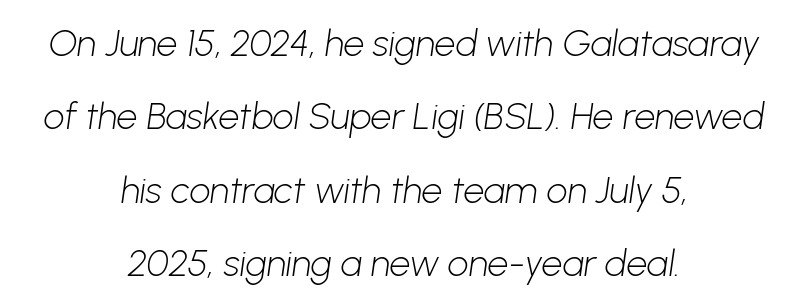
{"serif": "no", "bold": "no", "weight": "light", "width": "normal", "stroke_contrast": "low", "x_height": "medium", "monospaced": "no", "underline": "no", "align": "center", "line_spacing": "loose", "line_spacing_ratio": 1.98, "letter_spacing": "normal", "letter_spacing_em": 0.0, "glyph_px": 37}
